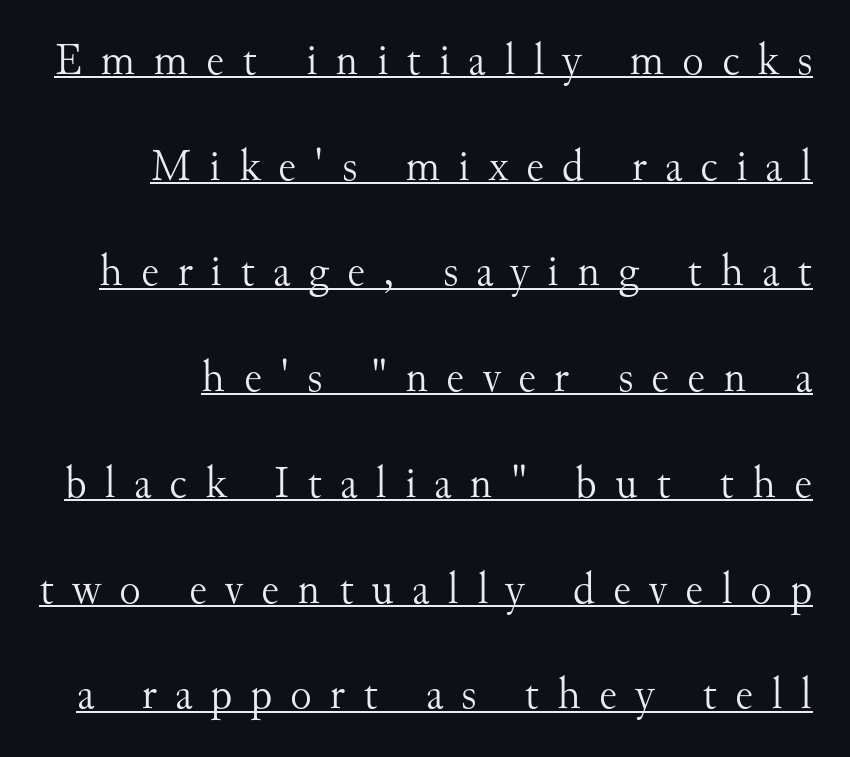
{"serif": "yes", "italic": "no", "bold": "no", "weight": "light", "width": "normal", "stroke_contrast": "medium", "x_height": "small", "monospaced": "no", "underline": "yes", "line_spacing": "loose", "line_spacing_ratio": 2.35, "letter_spacing": "wide", "letter_spacing_em": 0.4, "glyph_px": 45}
